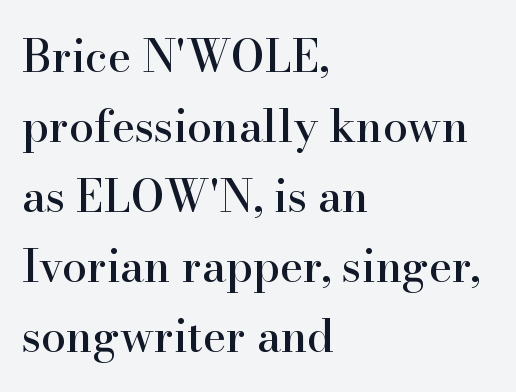
Q: Is the text italic (slanted)? A: No, it is upright.
Q: Is the typeface a serif or a sans-serif typeface? A: Serif.
Q: Is the text underlined? A: No.
Q: How is the paragraph aligned? A: Left-aligned.
Q: Is the spacing between letters normal or unusually wide? A: Normal.
Q: Is the spacing between lines tight, normal or loose? A: Normal.
Q: Width (condensed, normal, or wide)? A: Normal.
Q: Stroke contrast? A: High.
Q: x-height? A: Small.
Q: Monospaced? A: No.
